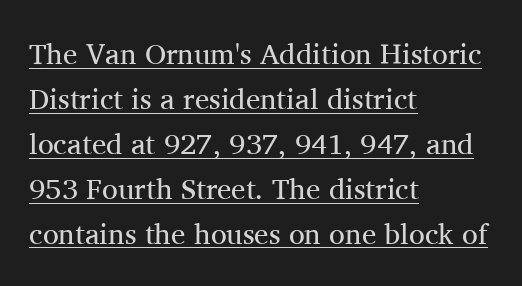
{"serif": "yes", "italic": "no", "bold": "no", "weight": "regular", "width": "normal", "stroke_contrast": "medium", "x_height": "medium", "monospaced": "no", "underline": "yes", "align": "left", "line_spacing": "normal", "line_spacing_ratio": 1.55, "letter_spacing": "normal", "letter_spacing_em": 0.0, "glyph_px": 29}
